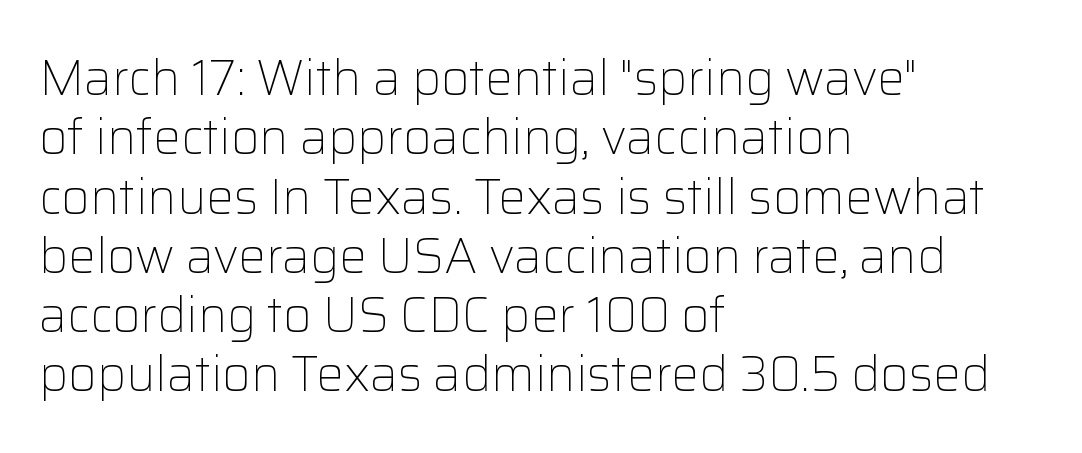
Q: Is the text bold? A: No.
Q: Is the text italic (slanted)? A: No, it is upright.
Q: Is the typeface a serif or a sans-serif typeface? A: Sans-serif.
Q: Is the text underlined? A: No.
Q: How is the paragraph aligned? A: Left-aligned.
Q: Is the spacing between letters normal or unusually wide? A: Normal.
Q: Width (condensed, normal, or wide)? A: Normal.
Q: Stroke contrast? A: Low.
Q: x-height? A: Medium.
Q: Monospaced? A: No.
